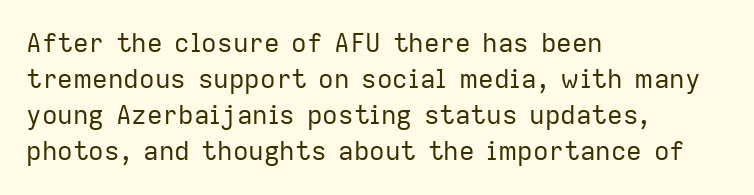
The image shows 26 px text type, upright; set left-aligned, normal line spacing (1.39x), normal letter spacing, not underlined.
